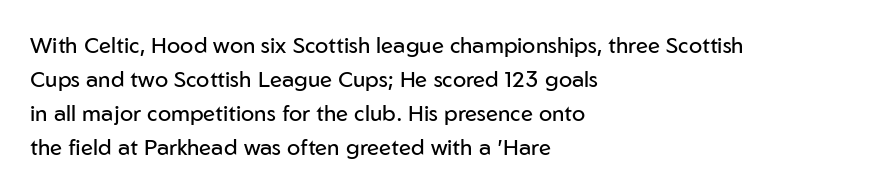
{"italic": "no", "bold": "no", "underline": "no", "align": "left", "line_spacing": "normal", "line_spacing_ratio": 1.54, "letter_spacing": "normal", "letter_spacing_em": 0.0, "glyph_px": 22}
